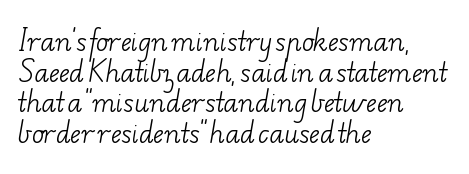
The image shows 25 px text type; set left-aligned, line spacing 1.23x, normal letter spacing, not underlined.
